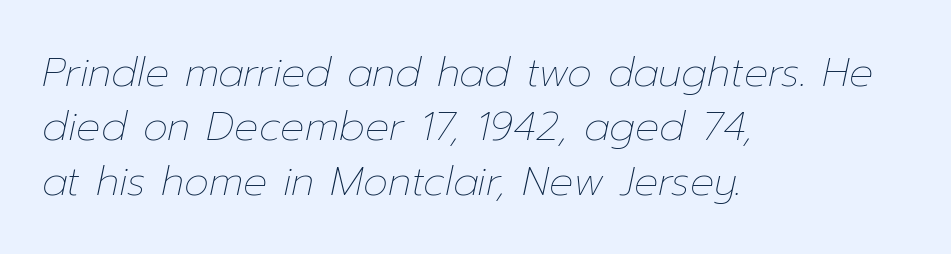
The image shows 40 px thin type, italic (leaning right); set left-aligned, normal line spacing (1.36x), normal letter spacing, not underlined; low stroke contrast and a medium x-height.
